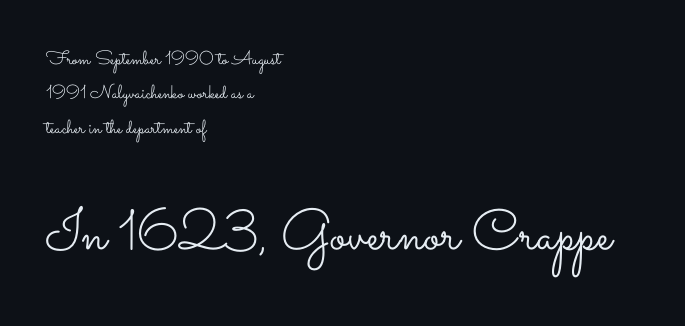
The image shows 57 px light, wide type; set left-aligned, line spacing 1.81x, normal letter spacing, not underlined; the second (bottom) block is 3.0x larger; low stroke contrast and a small x-height.
